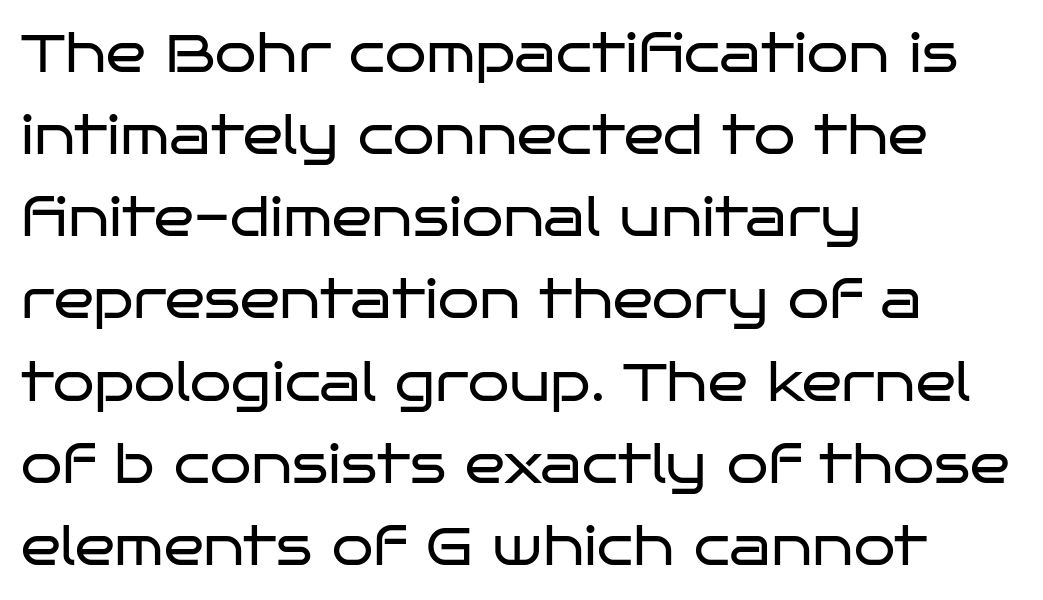
The designer went with a sans here, leaving each stem footless. Tracking value appears to be zero — textbook default spacing. Italic: no, the glyphs are upright roman. The rendering anchors every line to the left-hand side.
